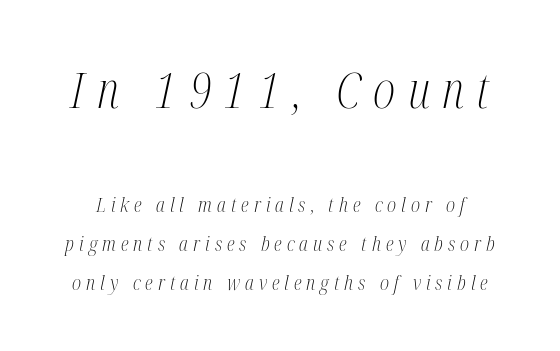
The image shows 49 px light, condensed serif type, italic (leaning right); set loose line spacing (1.95x), unusually wide letter spacing (+0.25 em), not underlined; the first (top) block is 2.45x larger; medium stroke contrast and a medium x-height.
